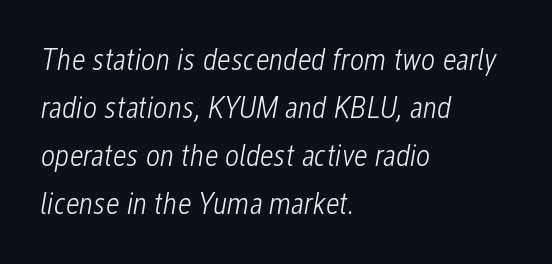
Q: Is the text bold? A: No.
Q: Is the text italic (slanted)? A: Yes, it leans right by about 12 degrees.
Q: Is the text underlined? A: No.
Q: How is the paragraph aligned? A: Left-aligned.
Q: Is the spacing between letters normal or unusually wide? A: Normal.
Q: Is the spacing between lines tight, normal or loose? A: Normal.
Q: Width (condensed, normal, or wide)? A: Condensed.
Q: Stroke contrast? A: Low.
Q: x-height? A: Medium.
Q: Monospaced? A: No.
